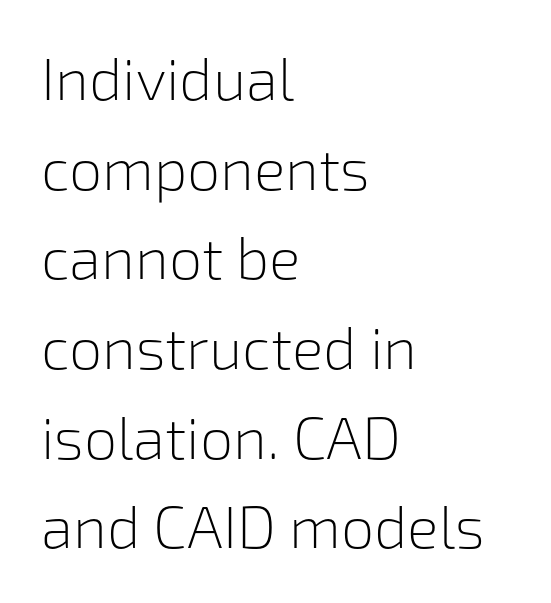
Q: Is the text bold? A: No.
Q: Is the text italic (slanted)? A: No, it is upright.
Q: Is the typeface a serif or a sans-serif typeface? A: Sans-serif.
Q: Is the text underlined? A: No.
Q: How is the paragraph aligned? A: Left-aligned.
Q: Is the spacing between letters normal or unusually wide? A: Normal.
Q: Is the spacing between lines tight, normal or loose? A: Normal.
Q: Width (condensed, normal, or wide)? A: Normal.
Q: Stroke contrast? A: Low.
Q: x-height? A: Medium.
Q: Monospaced? A: No.
